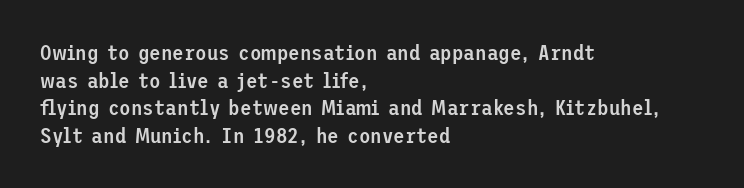
The image shows 21 px text type, upright; set left-aligned, normal line spacing (1.31x), normal letter spacing, not underlined.
